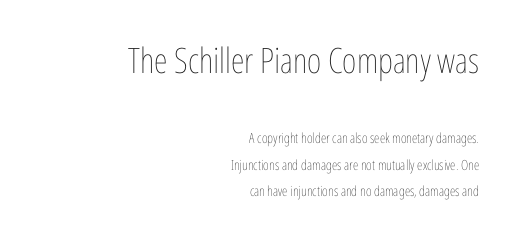
{"italic": "no", "bold": "no", "weight": "thin", "width": "condensed", "stroke_contrast": "low", "x_height": "medium", "monospaced": "no", "underline": "no", "align": "right", "line_spacing_ratio": 1.87, "letter_spacing": "normal", "letter_spacing_em": 0.0, "larger_block": "first", "size_ratio": 2.5, "glyph_px": 35}
